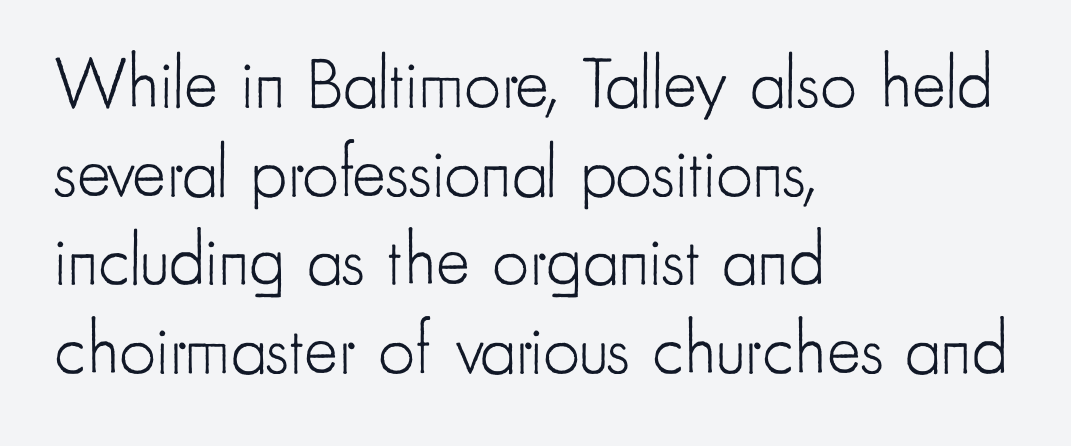
Q: Is the text bold? A: No.
Q: Is the text italic (slanted)? A: No, it is upright.
Q: Is the typeface a serif or a sans-serif typeface? A: Sans-serif.
Q: Is the text underlined? A: No.
Q: How is the paragraph aligned? A: Left-aligned.
Q: Is the spacing between letters normal or unusually wide? A: Normal.
Q: Width (condensed, normal, or wide)? A: Condensed.
Q: Stroke contrast? A: Low.
Q: x-height? A: Small.
Q: Monospaced? A: No.
